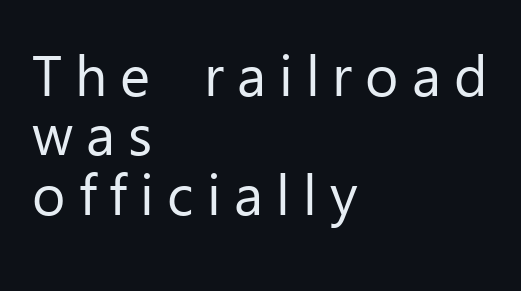
If you measured baseline to baseline, you'd find a short distance. Layout note: lines flush left. The glyphs in this specimen are sans serif. Words appear elongated and porous because spacing is wide. Unmarked baselines from the first word to the last.
